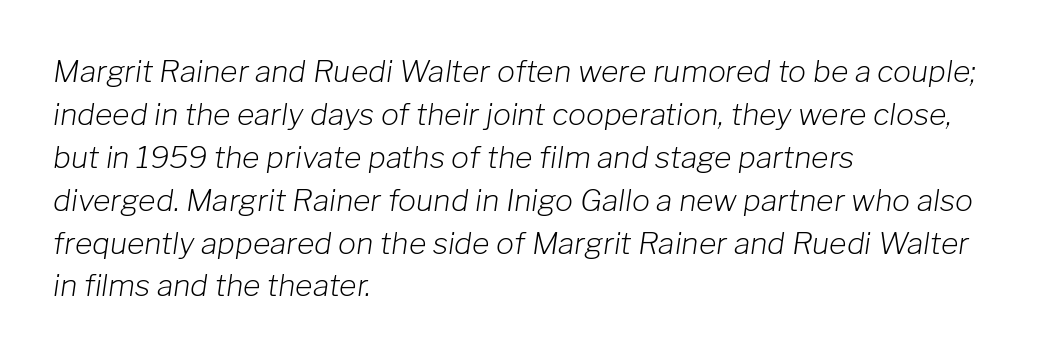
The image shows 30 px light type, italic (leaning right); set left-aligned, normal line spacing (1.43x), normal letter spacing, not underlined; low stroke contrast and a medium x-height.
